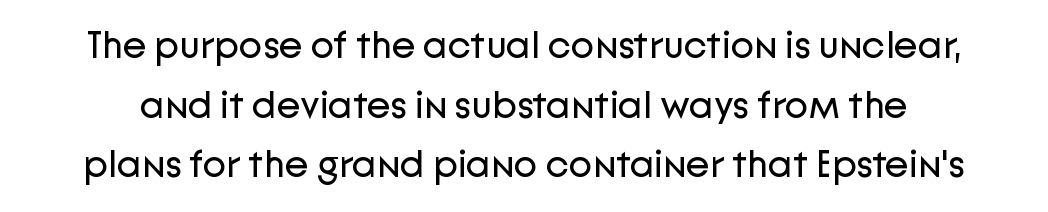
{"serif": "no", "italic": "no", "bold": "no", "weight": "regular", "width": "normal", "stroke_contrast": "low", "x_height": "medium", "monospaced": "no", "underline": "no", "line_spacing": "normal", "line_spacing_ratio": 1.53, "letter_spacing": "normal", "letter_spacing_em": 0.0, "glyph_px": 39}
